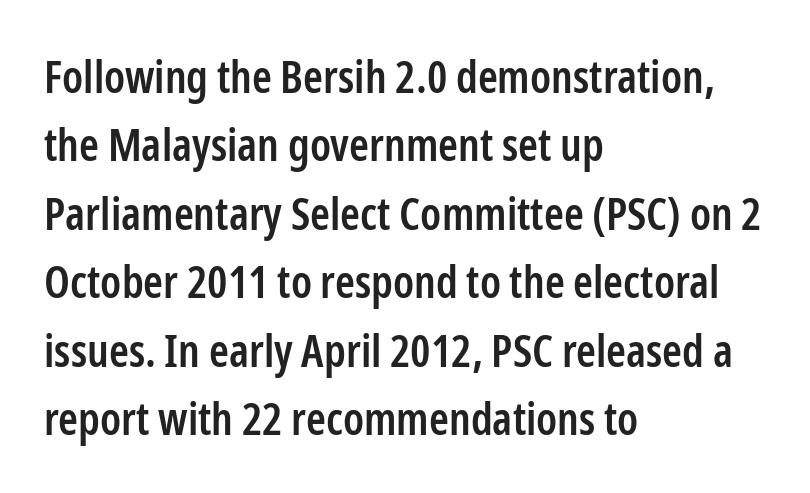
The typesetting leans somewhat heavy: a semibold. Characters follow at the spacing the type designer built in. The line-height multiplier appears to be the usual default. Short and long lines alike share a common starting point at left. Look at the bottom of the vertical strokes: they stop flat, with no serifs. The specimen reads as upright at a glance.
